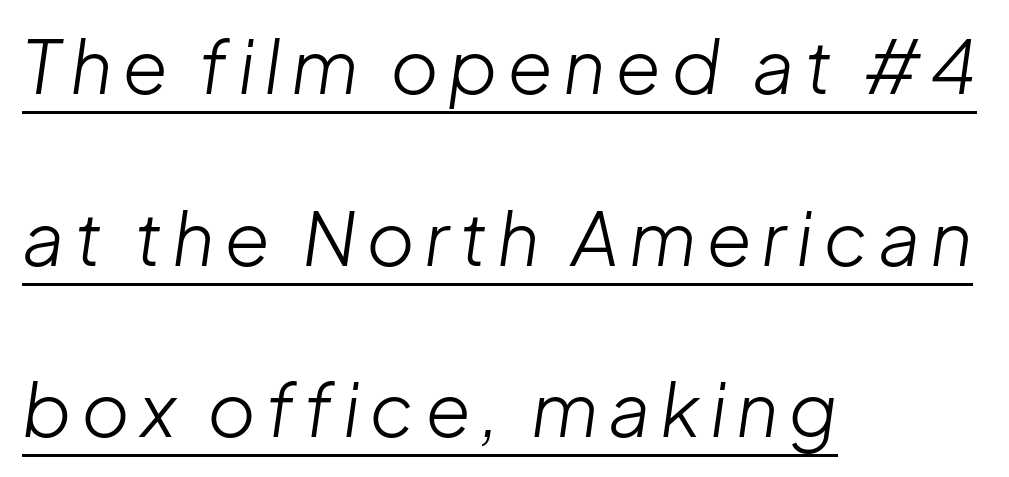
Q: Is the text bold? A: No.
Q: Is the text italic (slanted)? A: Yes, it leans right by about 8 degrees.
Q: Is the text underlined? A: Yes.
Q: How is the paragraph aligned? A: Left-aligned.
Q: Is the spacing between lines tight, normal or loose? A: Loose.
Q: Width (condensed, normal, or wide)? A: Normal.
Q: Stroke contrast? A: Low.
Q: x-height? A: Medium.
Q: Monospaced? A: No.
